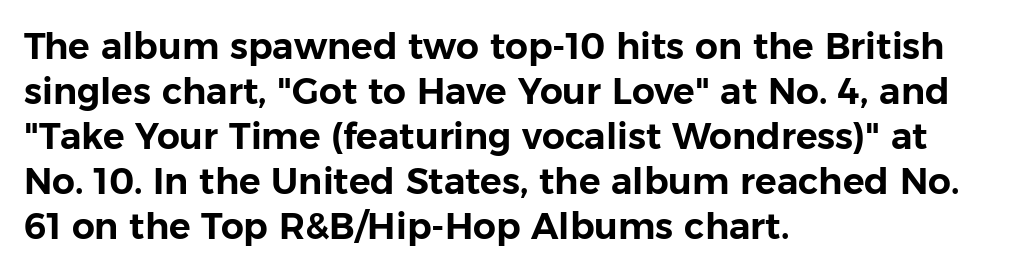
The image shows 36 px sans-serif type, upright; set left-aligned, normal line spacing (1.25x), normal letter spacing, not underlined; low stroke contrast and a medium x-height.
